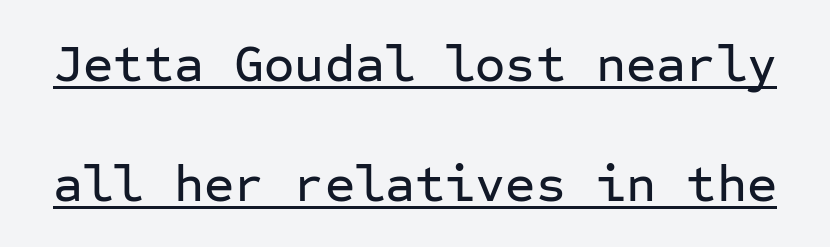
The letters stand straight up with perfectly vertical stems. These lines are rendered in a fixed-pitch font. Looks like someone drew a line under every word here. The letterforms sit shoulder to shoulder at normal distance. One glance says open: line gaps are wider than usual.
